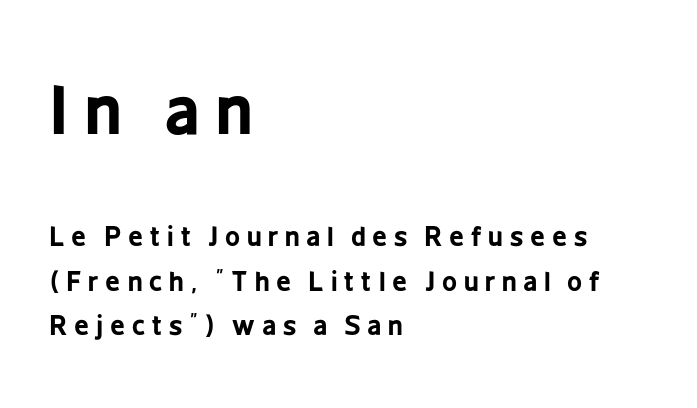
{"serif": "no", "italic": "no", "bold": "yes", "weight": "bold", "width": "condensed", "stroke_contrast": "low", "x_height": "medium", "monospaced": "no", "underline": "no", "align": "left", "line_spacing_ratio": 1.71, "letter_spacing": "wide", "letter_spacing_em": 0.26, "larger_block": "first", "size_ratio": 2.5, "glyph_px": 65}
